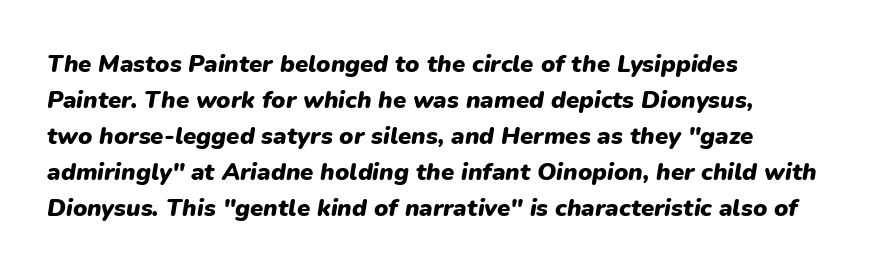
Posture: slanted. Underlining? Definitely not there. Every letter is thick-stroked: bold, no question. Honestly, the row spacing looks completely unremarkable. Horizontal alignment here is leftward, the default for most running prose. How are the letters spaced? Ordinarily, with no added tracking.
